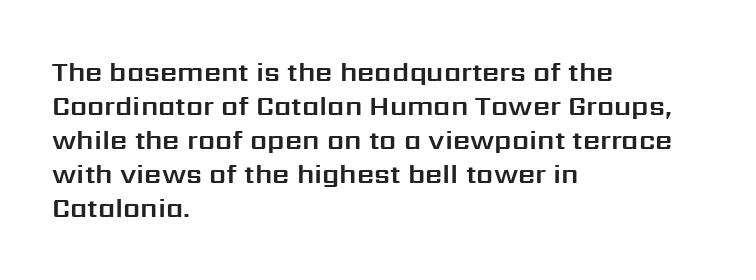
{"italic": "no", "underline": "no", "align": "left", "line_spacing": "normal", "line_spacing_ratio": 1.26, "letter_spacing": "normal", "letter_spacing_em": 0.0, "glyph_px": 27}
